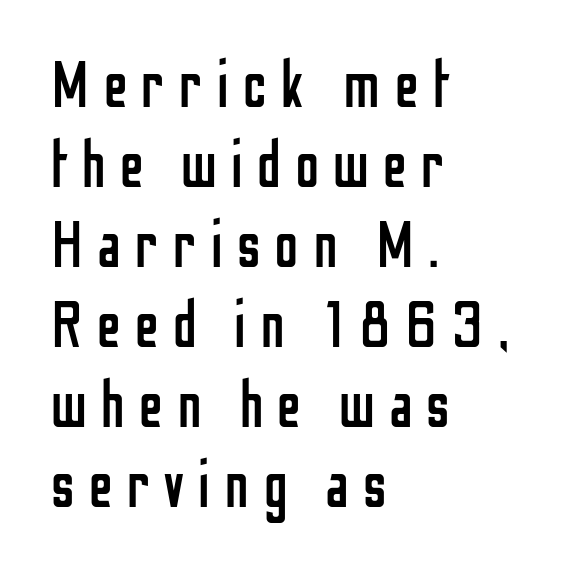
{"serif": "no", "italic": "no", "bold": "no", "weight": "regular", "width": "condensed", "stroke_contrast": "low", "x_height": "medium", "monospaced": "no", "underline": "no", "align": "left", "line_spacing_ratio": 1.23, "letter_spacing": "wide", "letter_spacing_em": 0.22, "glyph_px": 65}
